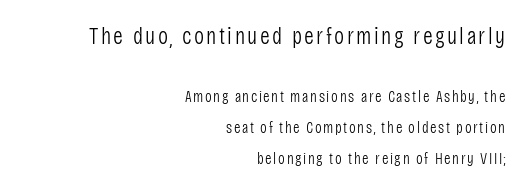
The baseline area is clear. This is the regular roman posture of the typeface. Here the first block reads like a headline and the second like body copy. The cut favours lightness, reaching ordinary text weight at its darkest.
